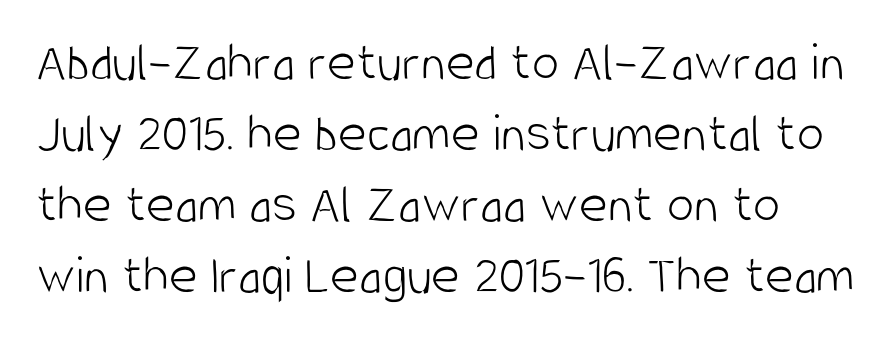
The image shows 55 px light, condensed sans-serif type, upright; set normal line spacing (1.29x), normal letter spacing, not underlined; low stroke contrast and a large x-height.
